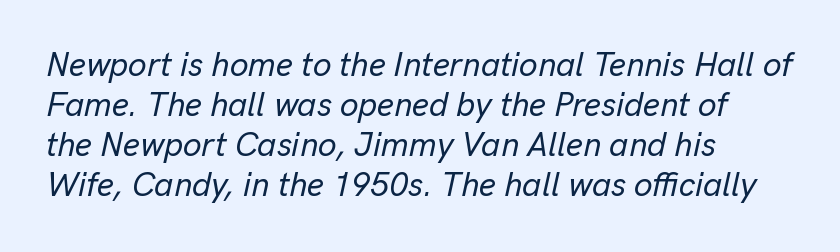
The image shows 33 px text type, italic (leaning right); set left-aligned, line spacing 1.21x, normal letter spacing, not underlined; low stroke contrast and a medium x-height.
